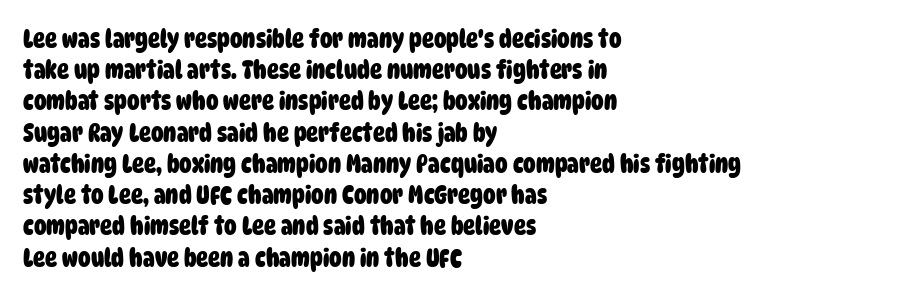
{"bold": "yes", "underline": "no", "align": "left", "line_spacing": "normal", "line_spacing_ratio": 1.25, "letter_spacing": "normal", "letter_spacing_em": 0.0, "glyph_px": 25}
